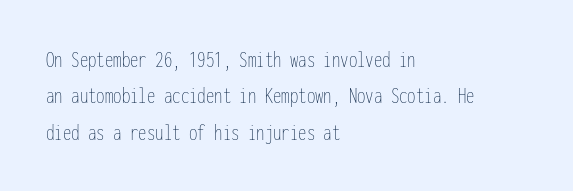
The image shows 24 px text type, upright; set left-aligned, normal line spacing (1.52x), normal letter spacing, not underlined.
